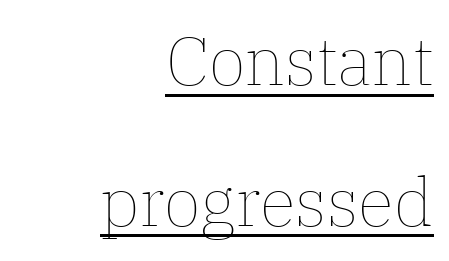
Q: Is the text bold? A: No.
Q: Is the text italic (slanted)? A: No, it is upright.
Q: Is the text underlined? A: Yes.
Q: How is the paragraph aligned? A: Right-aligned.
Q: Is the spacing between letters normal or unusually wide? A: Normal.
Q: Is the spacing between lines tight, normal or loose? A: Loose.
Q: Width (condensed, normal, or wide)? A: Normal.
Q: Stroke contrast? A: Low.
Q: x-height? A: Medium.
Q: Monospaced? A: No.
